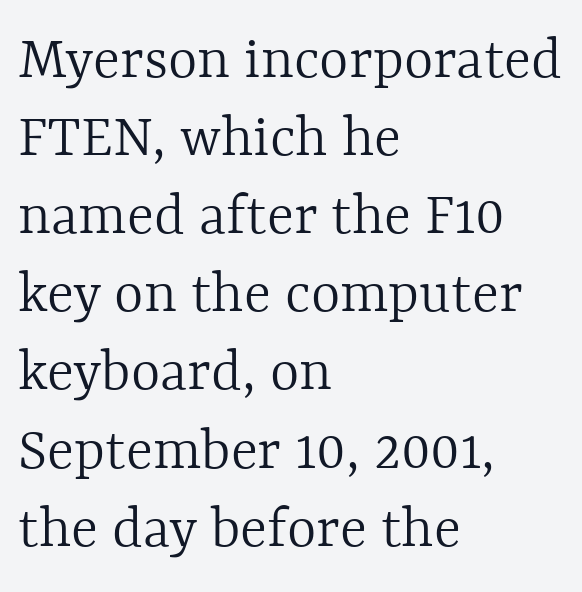
{"italic": "no", "bold": "no", "weight": "light", "width": "normal", "x_height": "medium", "monospaced": "no", "underline": "no", "align": "left", "line_spacing_ratio": 1.24, "letter_spacing": "normal", "letter_spacing_em": 0.0, "glyph_px": 63}
